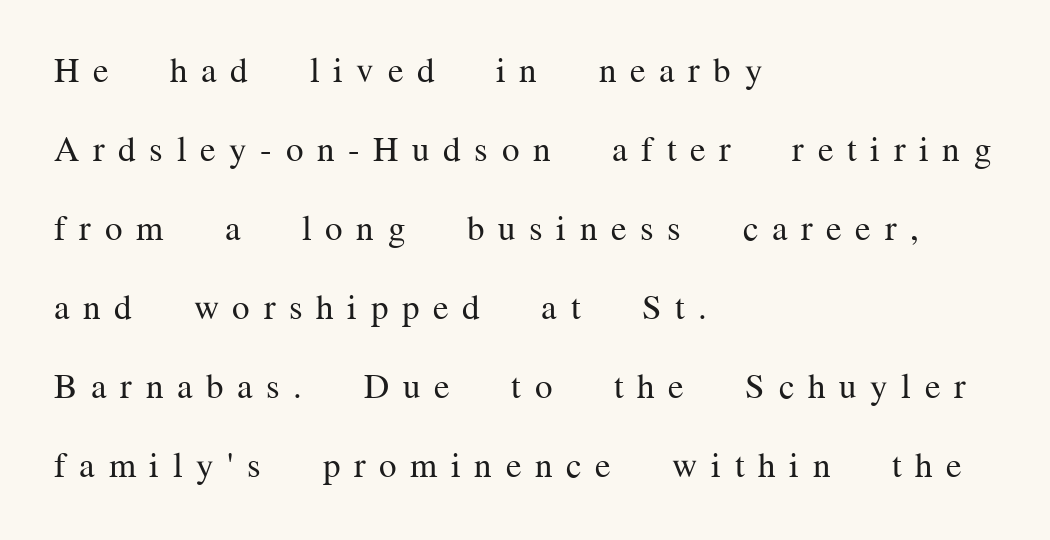
The image shows 35 px regular-weight serif type, upright; set left-aligned, loose line spacing (2.26x), unusually wide letter spacing (+0.39 em), not underlined; medium stroke contrast and a medium x-height.
